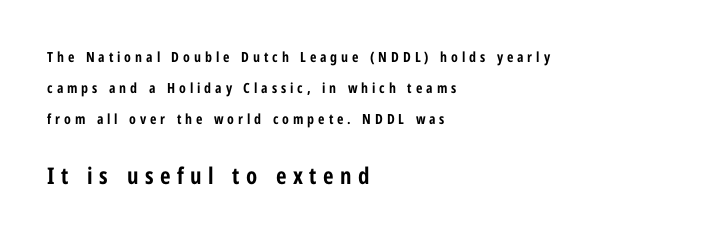
These lines were composed using upright roman letters. The passage is arranged the way most books set body copy — flush left. The leading is generous, giving the passage an open texture. This layout puts the modest block above and the oversized block below.
